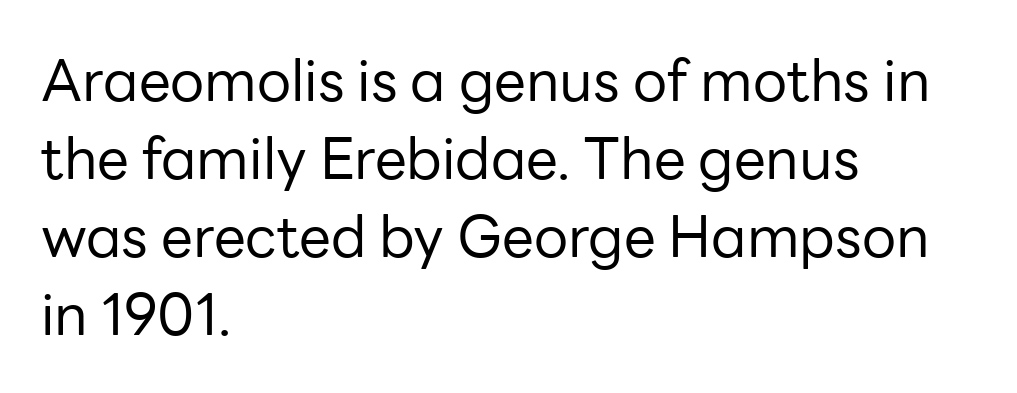
{"serif": "no", "italic": "no", "bold": "no", "weight": "regular", "width": "normal", "stroke_contrast": "low", "x_height": "medium", "monospaced": "no", "underline": "no", "align": "left", "line_spacing": "normal", "line_spacing_ratio": 1.37, "letter_spacing": "normal", "letter_spacing_em": 0.0, "glyph_px": 57}
